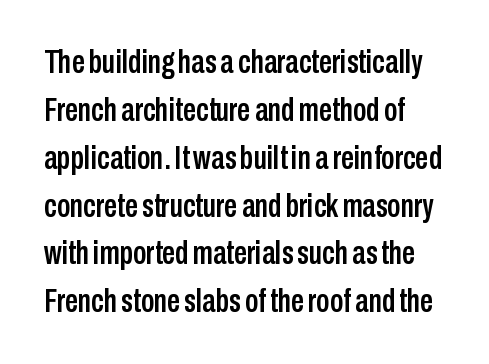
Q: Is the text italic (slanted)? A: No, it is upright.
Q: Is the typeface a serif or a sans-serif typeface? A: Sans-serif.
Q: Is the text underlined? A: No.
Q: How is the paragraph aligned? A: Left-aligned.
Q: Is the spacing between letters normal or unusually wide? A: Normal.
Q: Is the spacing between lines tight, normal or loose? A: Normal.
Q: Width (condensed, normal, or wide)? A: Condensed.
Q: Stroke contrast? A: Low.
Q: x-height? A: Medium.
Q: Monospaced? A: No.
